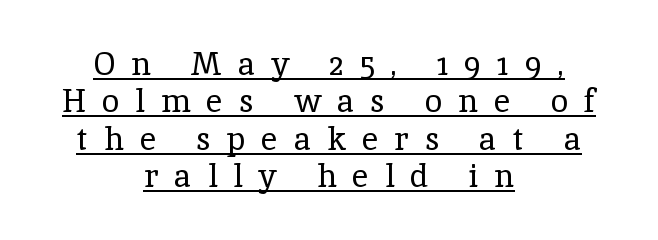
{"serif": "yes", "italic": "no", "bold": "no", "weight": "regular", "width": "normal", "x_height": "medium", "monospaced": "no", "underline": "yes", "align": "center", "line_spacing_ratio": 1.17, "letter_spacing": "wide", "letter_spacing_em": 0.5, "glyph_px": 32}
